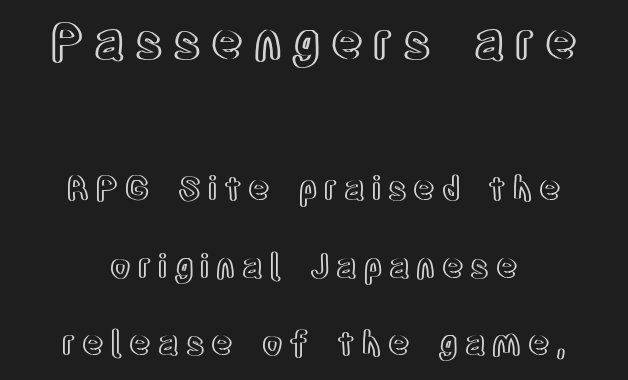
Q: Is the text italic (slanted)? A: No, it is upright.
Q: Is the text underlined? A: No.
Q: How is the paragraph aligned? A: Centered.
Q: Is the spacing between letters normal or unusually wide? A: Unusually wide.
Q: Is the spacing between lines tight, normal or loose? A: Loose.
Q: Which block of text is set in a larger size, the first (top) or the second (bottom)? A: The first (top) one.
Q: Width (condensed, normal, or wide)? A: Condensed.
Q: x-height? A: Large.
Q: Monospaced? A: No.
